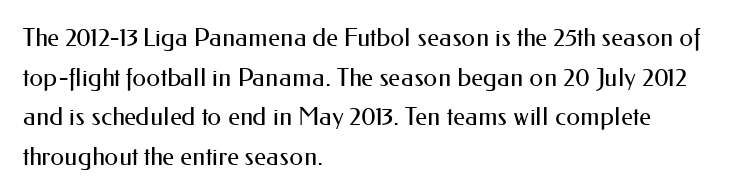
{"italic": "no", "bold": "no", "underline": "no", "align": "left", "line_spacing": "normal", "line_spacing_ratio": 1.59, "letter_spacing": "normal", "letter_spacing_em": 0.0, "glyph_px": 25}
